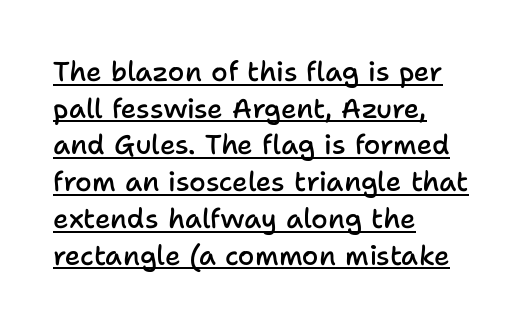
{"italic": "no", "bold": "semi", "underline": "yes", "align": "left", "line_spacing": "normal", "line_spacing_ratio": 1.36, "letter_spacing": "normal", "letter_spacing_em": 0.0, "glyph_px": 27}
